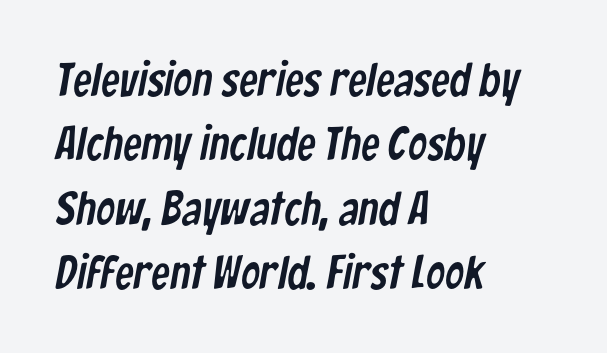
Q: Is the typeface a serif or a sans-serif typeface? A: Sans-serif.
Q: Is the text underlined? A: No.
Q: How is the paragraph aligned? A: Left-aligned.
Q: Is the spacing between letters normal or unusually wide? A: Normal.
Q: Is the spacing between lines tight, normal or loose? A: Normal.
Q: Width (condensed, normal, or wide)? A: Condensed.
Q: Stroke contrast? A: Low.
Q: x-height? A: Medium.
Q: Monospaced? A: No.
